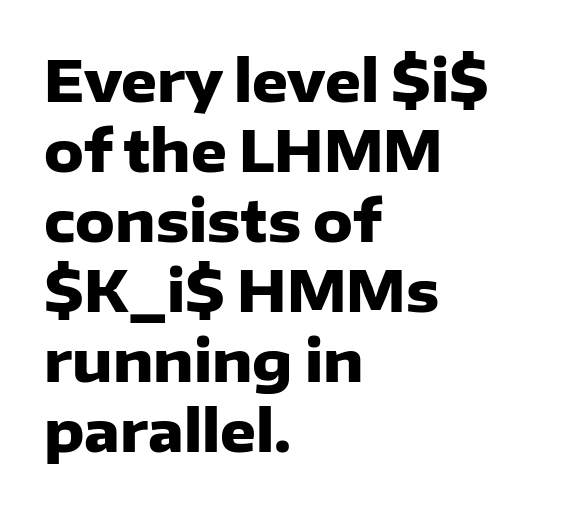
This sample uses plain, unmodified letter spacing. Upright lettering throughout. Short and long lines alike share a common starting point at left. This rendering features lettering with no underline. Interline gaps are of average width in this sample. The passage shown is emphatically bold.
